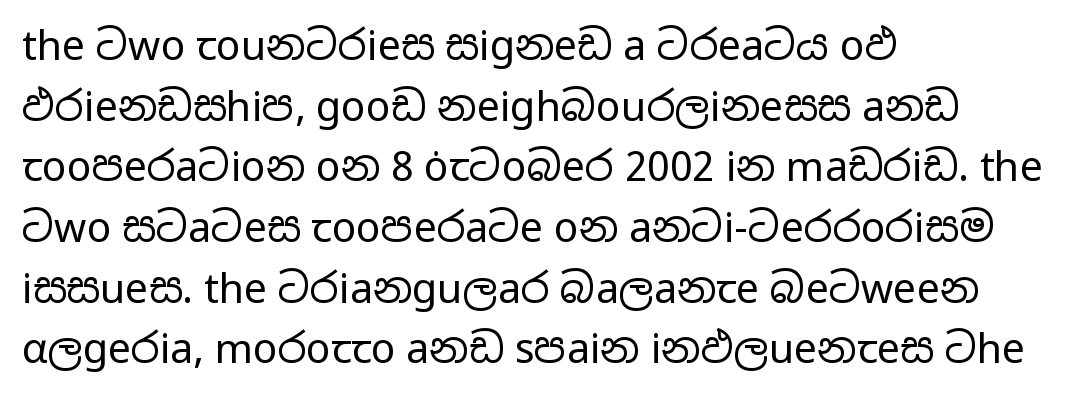
{"serif": "no", "italic": "no", "bold": "no", "weight": "regular", "width": "wide", "stroke_contrast": "low", "x_height": "medium", "monospaced": "no", "underline": "no", "align": "left", "line_spacing": "normal", "line_spacing_ratio": 1.48, "letter_spacing": "normal", "letter_spacing_em": 0.0, "glyph_px": 41}
